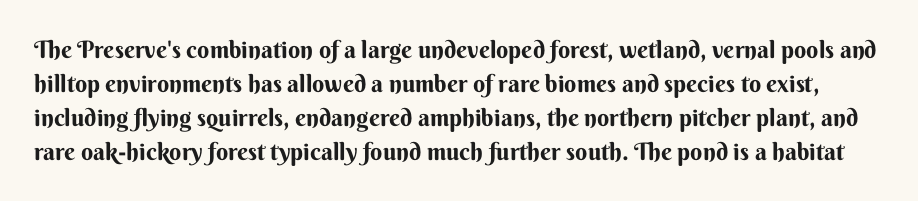
{"italic": "no", "bold": "yes", "underline": "no", "line_spacing": "normal", "line_spacing_ratio": 1.41, "letter_spacing": "normal", "letter_spacing_em": 0.0, "glyph_px": 24}
